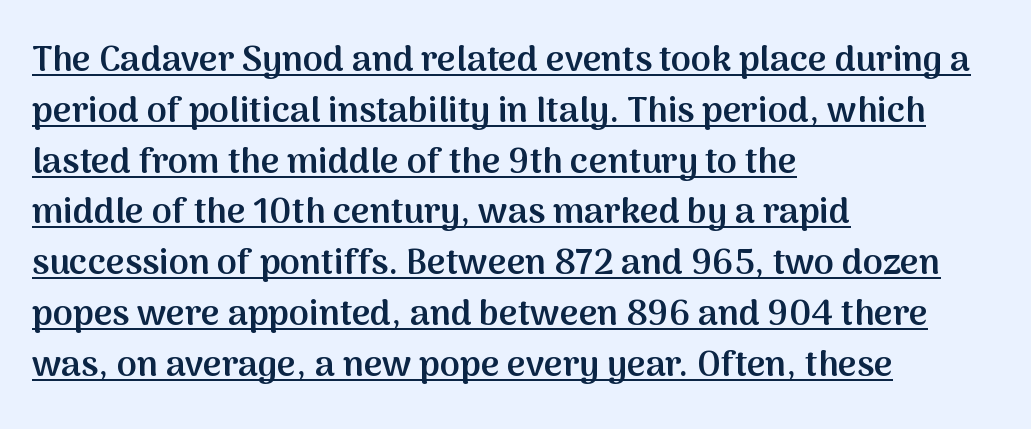
If you drew a ruler down the left edge, every line would touch it. No italicization has been applied; the sample stays upright. Tracking here is standard; glyphs follow each other at the usual distance. The passage shown is typeset with a sans-serif family. Heft: intermediate — a semibold. Vertical spacing — default.
